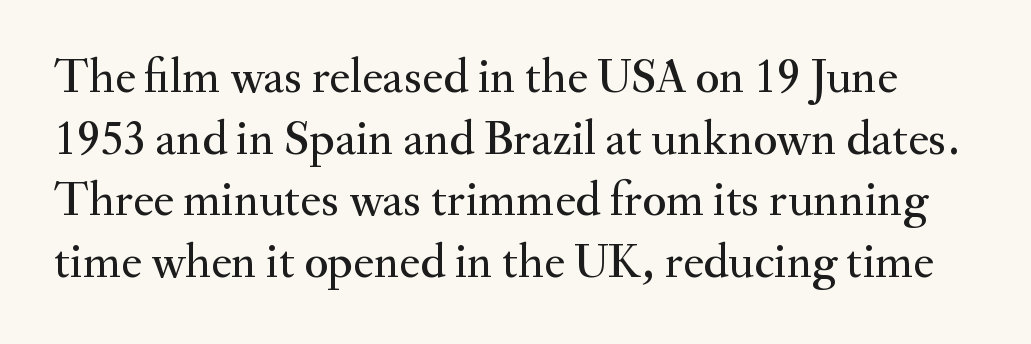
How would I describe the line gaps? Plain and ordinary. Does the lettering tilt? It doesn't — this is upright. This sample has the flowing, uneven cadence of proportional lettering. Descenders hang freely into open space.
